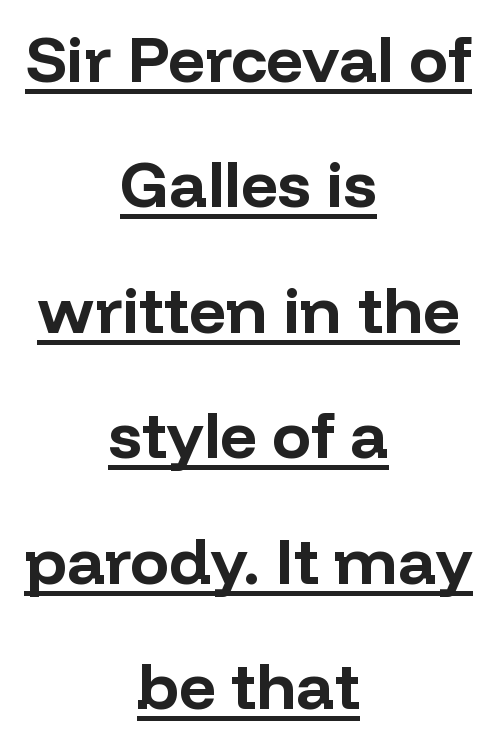
Q: Is the text bold? A: Yes.
Q: Is the text italic (slanted)? A: No, it is upright.
Q: Is the typeface a serif or a sans-serif typeface? A: Sans-serif.
Q: Is the text underlined? A: Yes.
Q: How is the paragraph aligned? A: Centered.
Q: Is the spacing between letters normal or unusually wide? A: Normal.
Q: Is the spacing between lines tight, normal or loose? A: Loose.
Q: Width (condensed, normal, or wide)? A: Normal.
Q: Stroke contrast? A: Low.
Q: x-height? A: Medium.
Q: Monospaced? A: No.
